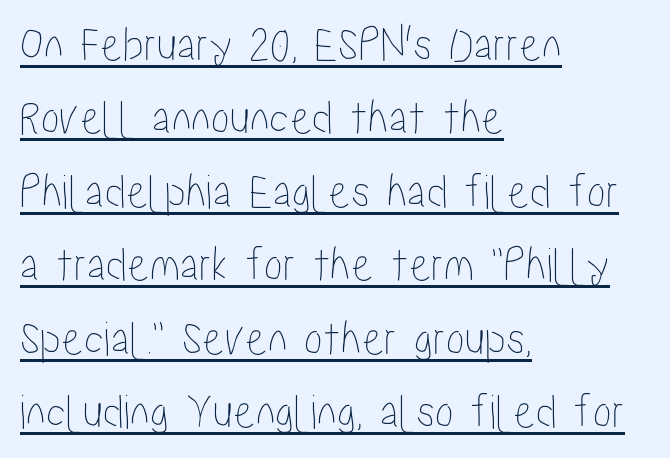
The image shows 50 px condensed type, upright; set left-aligned, normal line spacing (1.47x), normal letter spacing, underlined; low stroke contrast and a medium x-height.
